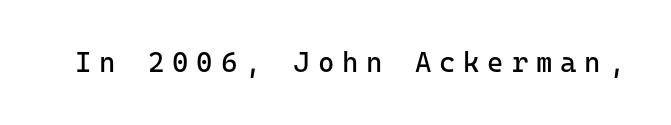
Q: Is the text bold? A: No.
Q: Is the text italic (slanted)? A: No, it is upright.
Q: Is the typeface a serif or a sans-serif typeface? A: Sans-serif.
Q: Is the text underlined? A: No.
Q: Is the spacing between letters normal or unusually wide? A: Unusually wide.
Q: Width (condensed, normal, or wide)? A: Normal.
Q: Stroke contrast? A: Low.
Q: x-height? A: Medium.
